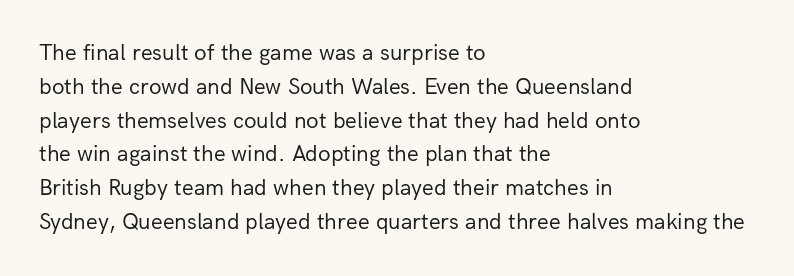
{"italic": "no", "bold": "no", "underline": "no", "align": "left", "line_spacing": "normal", "line_spacing_ratio": 1.47, "letter_spacing": "normal", "letter_spacing_em": 0.0, "glyph_px": 23}
